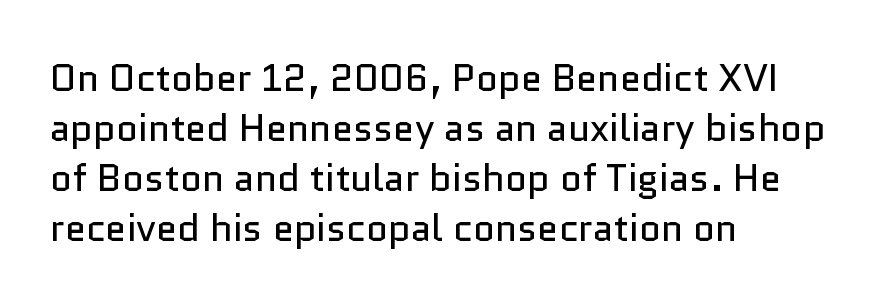
What kind of face is this? One without serifs — a sans. The typesetting does not lean heavy: it is not bold. Alignment: flush left. You could not count columns in this text — the font is proportionally spaced. Successive baselines arrive at the customary interval.
